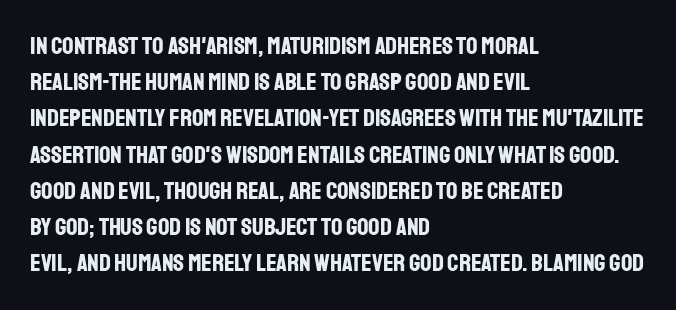
The image shows 25 px bold type, upright; set left-aligned, normal line spacing (1.45x), normal letter spacing, not underlined.
